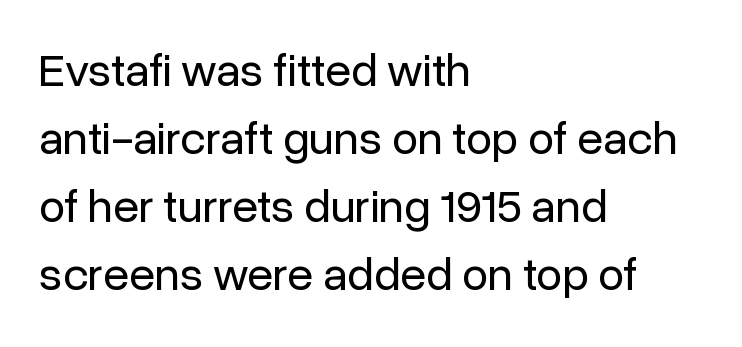
Q: Is the text bold? A: No.
Q: Is the text italic (slanted)? A: No, it is upright.
Q: Is the typeface a serif or a sans-serif typeface? A: Sans-serif.
Q: Is the text underlined? A: No.
Q: How is the paragraph aligned? A: Left-aligned.
Q: Is the spacing between letters normal or unusually wide? A: Normal.
Q: Is the spacing between lines tight, normal or loose? A: Normal.
Q: Width (condensed, normal, or wide)? A: Normal.
Q: Stroke contrast? A: Low.
Q: x-height? A: Medium.
Q: Monospaced? A: No.
